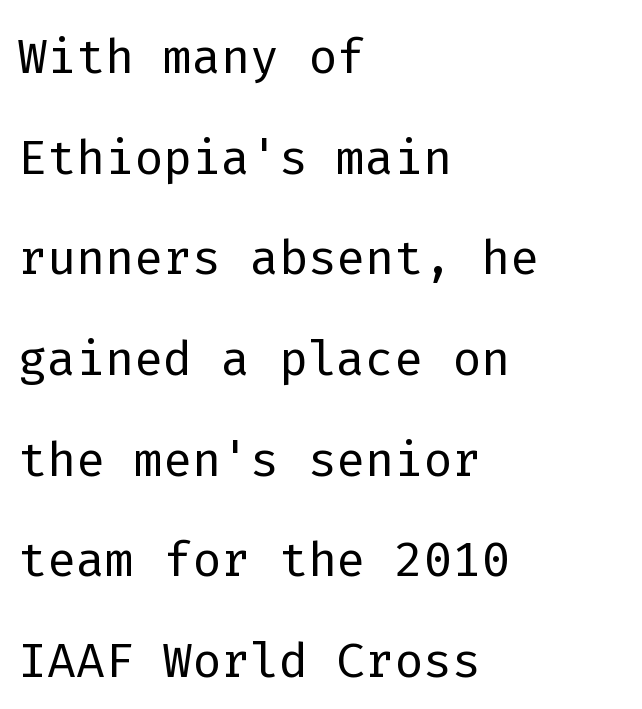
The image shows 68 px light sans-serif type, upright, monospaced; set left-aligned, normal line spacing (1.48x), normal letter spacing, not underlined; low stroke contrast and a medium x-height.
